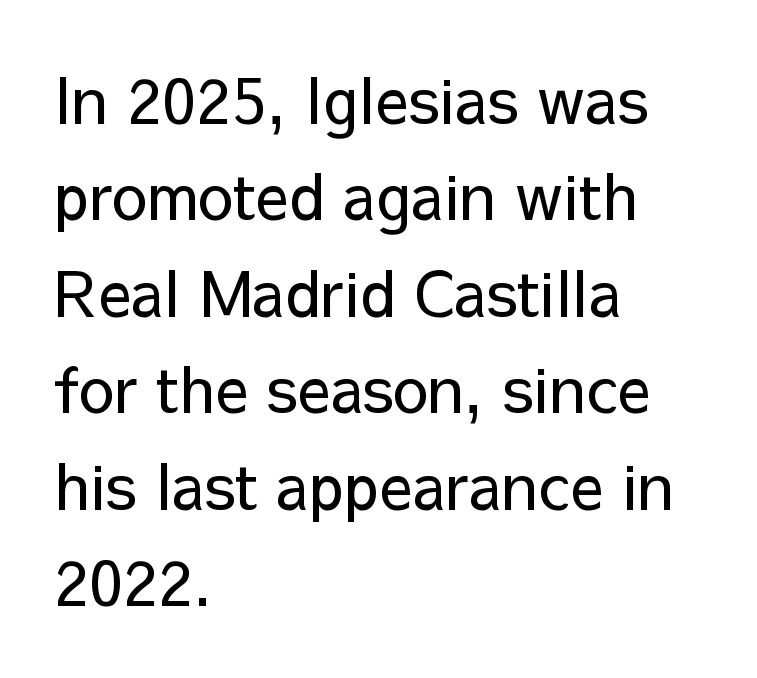
Q: Is the text bold? A: No.
Q: Is the text italic (slanted)? A: No, it is upright.
Q: Is the typeface a serif or a sans-serif typeface? A: Sans-serif.
Q: Is the text underlined? A: No.
Q: How is the paragraph aligned? A: Left-aligned.
Q: Is the spacing between letters normal or unusually wide? A: Normal.
Q: Is the spacing between lines tight, normal or loose? A: Normal.
Q: Width (condensed, normal, or wide)? A: Normal.
Q: Stroke contrast? A: Low.
Q: x-height? A: Medium.
Q: Monospaced? A: No.
